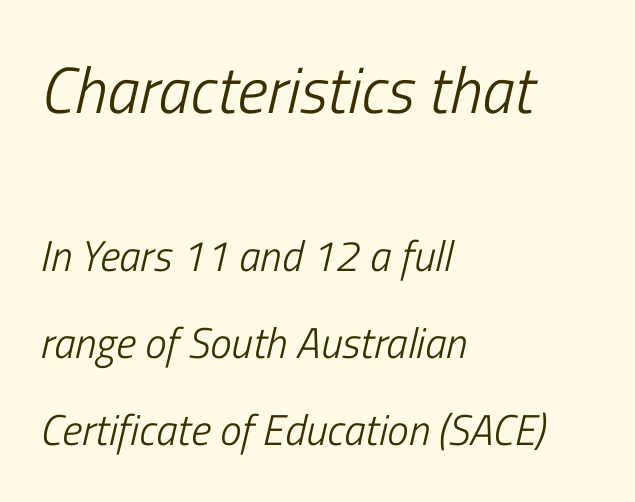
The image shows 65 px light, condensed type, italic (leaning right); set left-aligned, loose line spacing (2.02x), normal letter spacing, not underlined; the first (top) block is 1.51x larger; low stroke contrast and a medium x-height.
